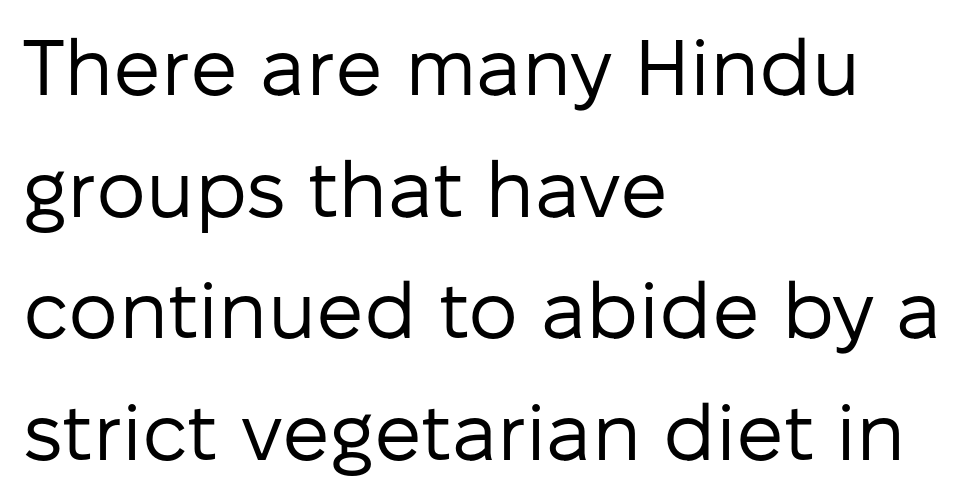
{"serif": "no", "italic": "no", "bold": "no", "weight": "regular", "width": "normal", "stroke_contrast": "low", "x_height": "medium", "monospaced": "no", "underline": "no", "align": "left", "line_spacing": "normal", "line_spacing_ratio": 1.54, "letter_spacing": "normal", "letter_spacing_em": 0.0, "glyph_px": 79}
